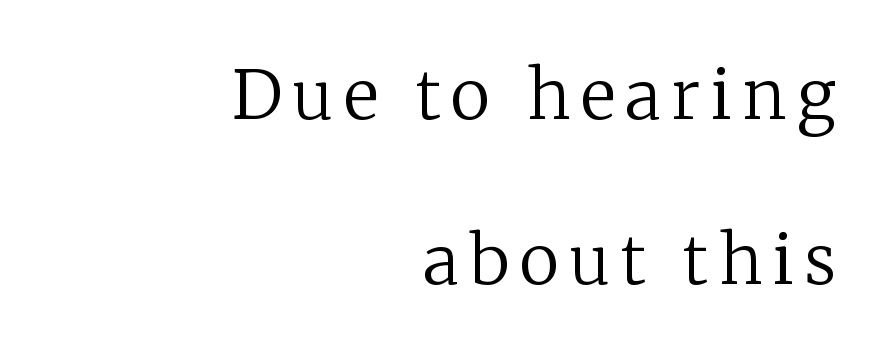
{"serif": "yes", "italic": "no", "bold": "no", "weight": "regular", "width": "normal", "stroke_contrast": "low", "x_height": "medium", "monospaced": "no", "underline": "no", "align": "right", "line_spacing": "loose", "line_spacing_ratio": 2.43, "glyph_px": 68}
